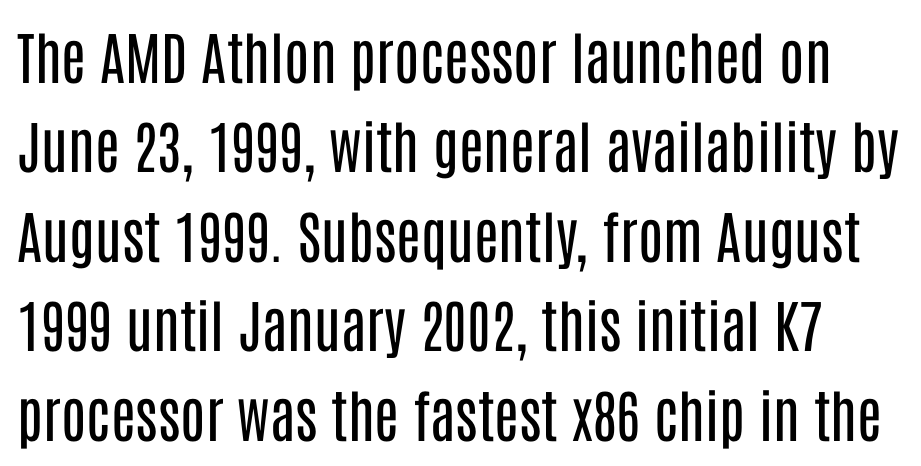
Q: Is the text bold? A: No.
Q: Is the text italic (slanted)? A: No, it is upright.
Q: Is the typeface a serif or a sans-serif typeface? A: Sans-serif.
Q: Is the text underlined? A: No.
Q: Is the spacing between letters normal or unusually wide? A: Normal.
Q: Is the spacing between lines tight, normal or loose? A: Normal.
Q: Width (condensed, normal, or wide)? A: Condensed.
Q: Stroke contrast? A: Low.
Q: x-height? A: Large.
Q: Monospaced? A: No.
